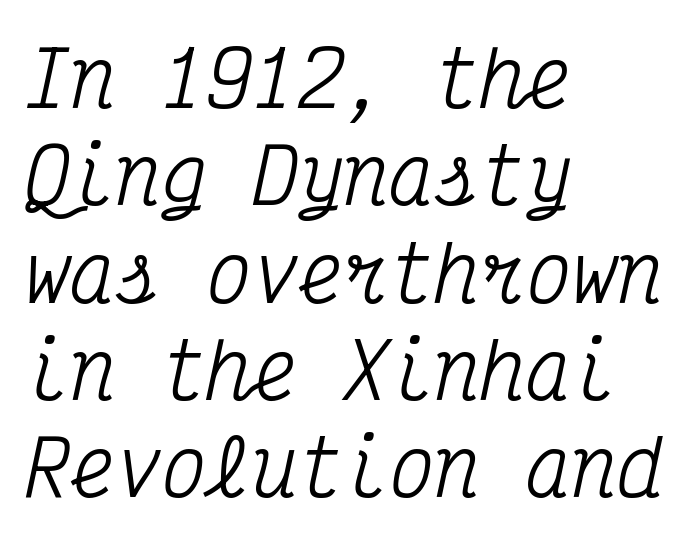
{"serif": "yes", "italic": "yes", "lean": "right", "slant_degrees": 12, "width": "condensed", "stroke_contrast": "medium", "x_height": "medium", "monospaced": "yes", "underline": "no", "align": "left", "line_spacing": "normal", "line_spacing_ratio": 1.28, "letter_spacing": "normal", "letter_spacing_em": 0.0, "glyph_px": 76}
